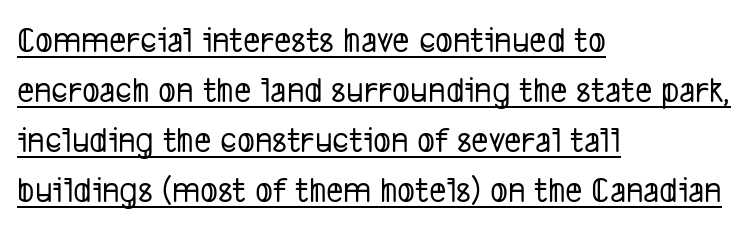
Q: Is the typeface a serif or a sans-serif typeface? A: Sans-serif.
Q: Is the text underlined? A: Yes.
Q: How is the paragraph aligned? A: Left-aligned.
Q: Is the spacing between letters normal or unusually wide? A: Normal.
Q: Is the spacing between lines tight, normal or loose? A: Normal.
Q: Width (condensed, normal, or wide)? A: Condensed.
Q: Stroke contrast? A: Low.
Q: x-height? A: Medium.
Q: Monospaced? A: No.
